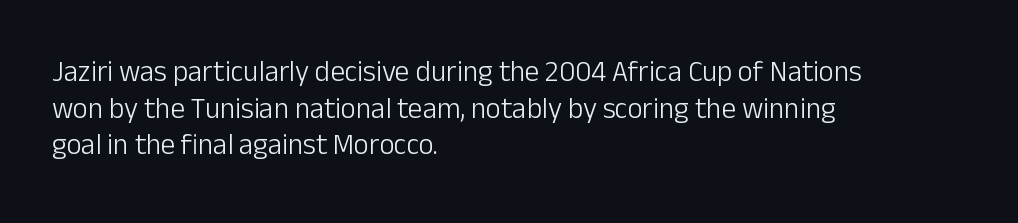
Alignment: flush left. Is the stroke heavy? The answer is a plain regular-or-lighter. These lines are rendered in a variable-pitch font. Lines of text with bare space underneath. Does extra space separate the letters? No, they use regular spacing.
